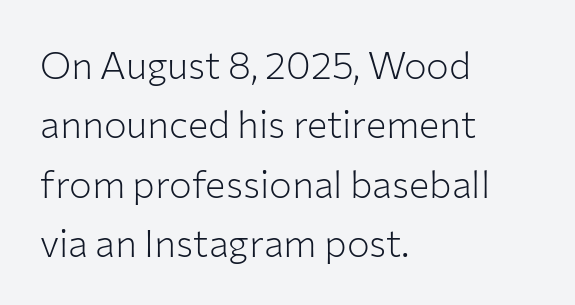
Q: Is the text bold? A: No.
Q: Is the text italic (slanted)? A: No, it is upright.
Q: Is the typeface a serif or a sans-serif typeface? A: Sans-serif.
Q: Is the text underlined? A: No.
Q: How is the paragraph aligned? A: Left-aligned.
Q: Is the spacing between letters normal or unusually wide? A: Normal.
Q: Is the spacing between lines tight, normal or loose? A: Normal.
Q: Width (condensed, normal, or wide)? A: Normal.
Q: Stroke contrast? A: Low.
Q: x-height? A: Medium.
Q: Monospaced? A: No.
